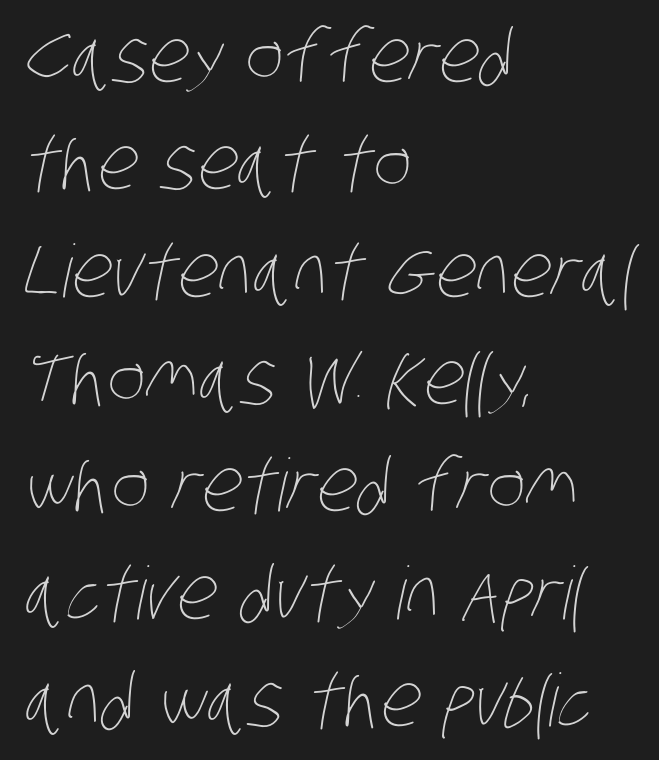
{"bold": "no", "weight": "thin", "width": "condensed", "stroke_contrast": "low", "x_height": "large", "monospaced": "no", "underline": "no", "align": "left", "line_spacing": "normal", "line_spacing_ratio": 1.47, "letter_spacing": "normal", "letter_spacing_em": 0.0, "glyph_px": 73}
